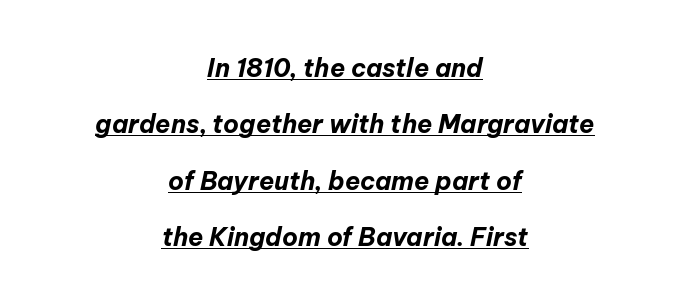
{"italic": "yes", "lean": "right", "slant_degrees": 12, "bold": "yes", "underline": "yes", "align": "center", "line_spacing": "loose", "line_spacing_ratio": 2.26, "letter_spacing": "normal", "letter_spacing_em": 0.0, "glyph_px": 25}
